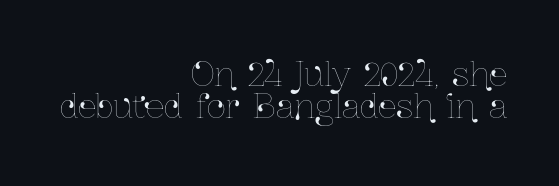
Q: Is the text italic (slanted)? A: No, it is upright.
Q: Is the text underlined? A: No.
Q: How is the paragraph aligned? A: Right-aligned.
Q: Is the spacing between letters normal or unusually wide? A: Normal.
Q: Is the spacing between lines tight, normal or loose? A: Tight.
Q: Width (condensed, normal, or wide)? A: Condensed.
Q: Stroke contrast? A: Low.
Q: x-height? A: Medium.
Q: Monospaced? A: No.
